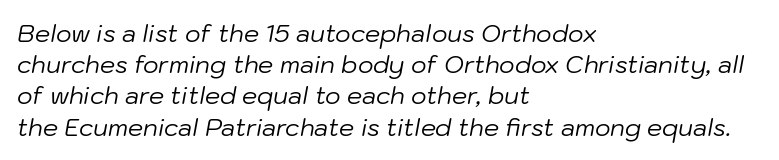
Students, note that the glyphs here touch the page at normal intervals. These lines sit exactly where default settings would place them. Emphasis-style slanted type is in use. The characters are drawn with everyday or finer stroke widths. Caption: multi-line text, flush left, ragged right. The zone under the glyphs is completely vacant.
